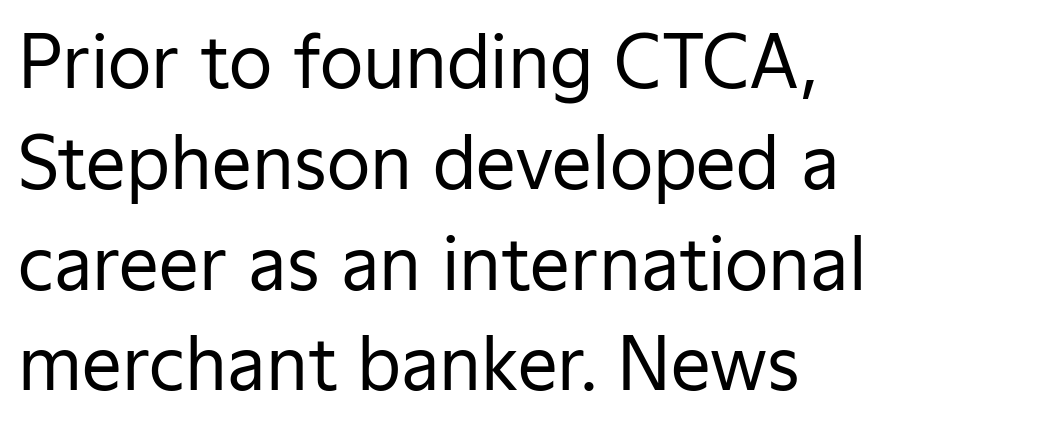
Q: Is the text bold? A: No.
Q: Is the text italic (slanted)? A: No, it is upright.
Q: Is the typeface a serif or a sans-serif typeface? A: Sans-serif.
Q: Is the text underlined? A: No.
Q: How is the paragraph aligned? A: Left-aligned.
Q: Is the spacing between letters normal or unusually wide? A: Normal.
Q: Is the spacing between lines tight, normal or loose? A: Normal.
Q: Width (condensed, normal, or wide)? A: Normal.
Q: Stroke contrast? A: Low.
Q: x-height? A: Medium.
Q: Monospaced? A: No.
